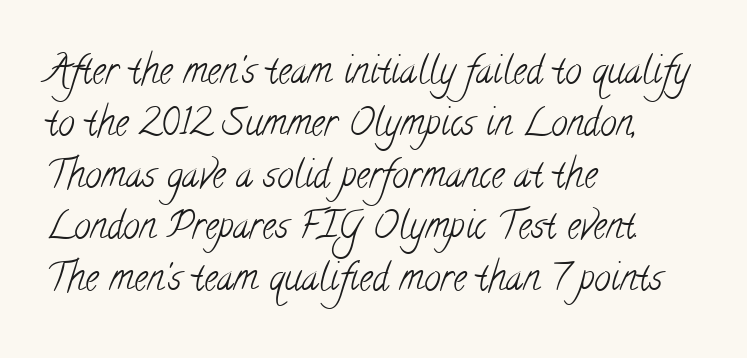
The image shows 37 px light, condensed serif type; set left-aligned, normal line spacing (1.4x), normal letter spacing, not underlined; low stroke contrast and a small x-height.
